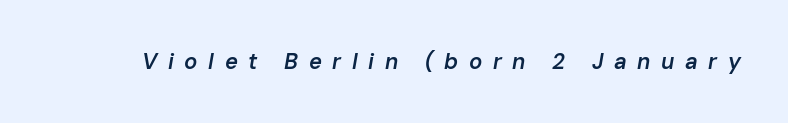
{"italic": "yes", "lean": "right", "slant_degrees": 10, "bold": "semi", "underline": "no", "letter_spacing": "wide", "letter_spacing_em": 0.48, "glyph_px": 22}
